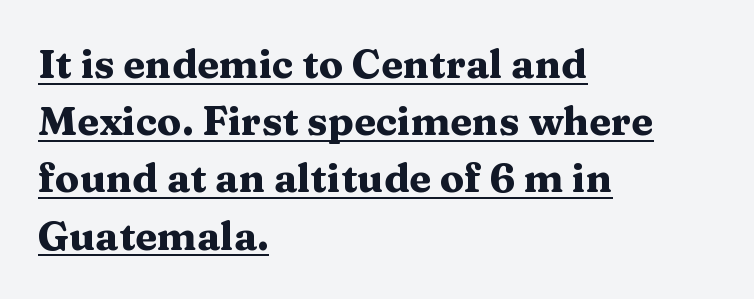
This is underlined copy, the kind a proofreader might mark for attention. The paragraph has a hard left edge and a soft right edge. These lines are rendered in a variable-pitch font. This sample uses a serif face. Line spacing here is normal. Weight: bold.
